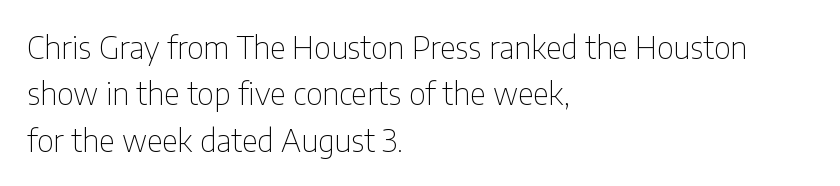
This is not heavy type; no bold has been used. The paragraph has a hard left edge and a soft right edge. The letters carry no serifs — their stems end cleanly without finishing strokes. Designer's note — italics off, roman on. What's the leading like? Ordinary, nothing unusual. Type without underlining.
